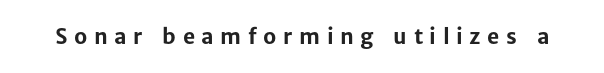
The strokes are fattened all the way to bold. How are the letters spaced? Widely, with obvious added tracking. A roman cut, with each character standing at attention. The specimen omits any rule beneath the text block's lines.
